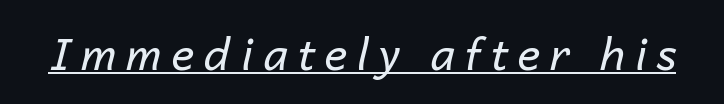
{"italic": "yes", "lean": "right", "slant_degrees": 14, "bold": "no", "weight": "regular", "width": "normal", "stroke_contrast": "low", "x_height": "medium", "monospaced": "no", "underline": "yes", "letter_spacing": "wide", "letter_spacing_em": 0.22, "glyph_px": 44}
